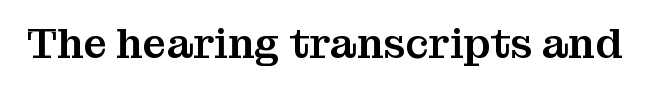
{"serif": "yes", "italic": "no", "width": "normal", "stroke_contrast": "medium", "x_height": "medium", "monospaced": "no", "underline": "no", "letter_spacing": "normal", "letter_spacing_em": 0.0, "glyph_px": 42}
